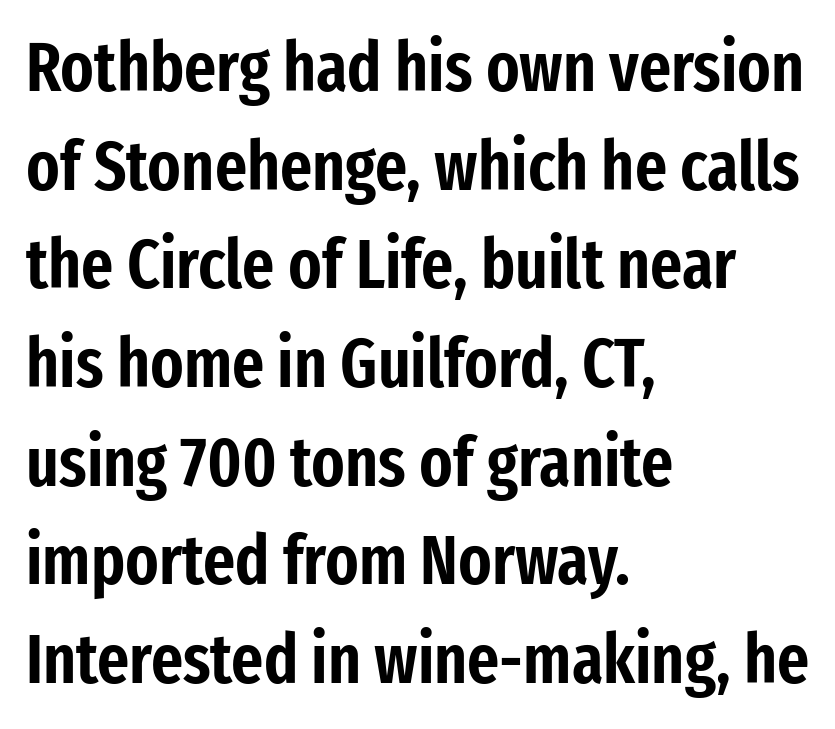
{"serif": "no", "italic": "no", "width": "condensed", "stroke_contrast": "low", "x_height": "medium", "monospaced": "no", "underline": "no", "align": "left", "line_spacing": "normal", "line_spacing_ratio": 1.43, "letter_spacing": "normal", "letter_spacing_em": 0.0, "glyph_px": 69}
